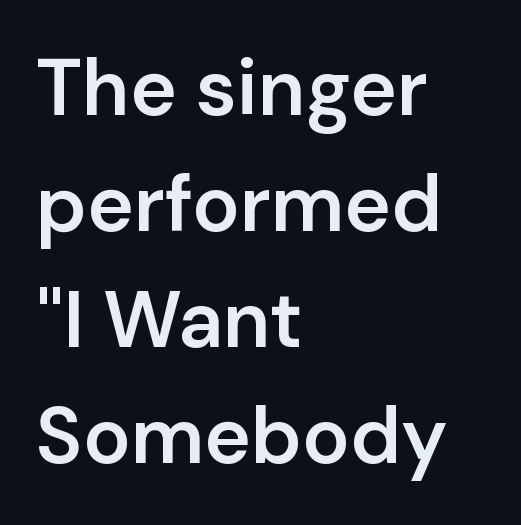
Q: Is the text bold? A: Semi-bold.
Q: Is the text italic (slanted)? A: No, it is upright.
Q: Is the typeface a serif or a sans-serif typeface? A: Sans-serif.
Q: Is the text underlined? A: No.
Q: How is the paragraph aligned? A: Left-aligned.
Q: Is the spacing between letters normal or unusually wide? A: Normal.
Q: Is the spacing between lines tight, normal or loose? A: Normal.
Q: Width (condensed, normal, or wide)? A: Normal.
Q: Stroke contrast? A: Low.
Q: x-height? A: Medium.
Q: Monospaced? A: No.
